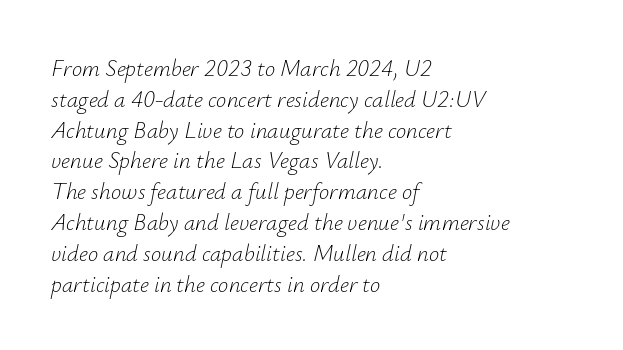
The image shows 23 px text type, italic (leaning right); set left-aligned, normal line spacing (1.34x), normal letter spacing, not underlined.
